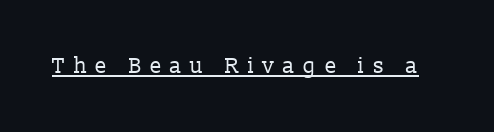
Characters remain perfectly vertical along every line. A continuous stroke trails under the words, as in a hyperlink. No extra ink here — the face is not bold. The line texture is sparse and dotted thanks to wide tracking.
